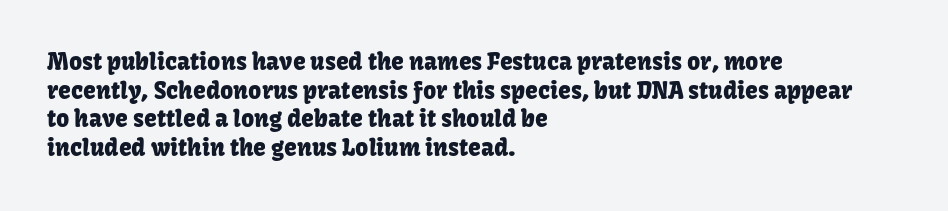
The image shows 23 px text type, upright; set left-aligned, normal line spacing (1.25x), normal letter spacing, not underlined.
